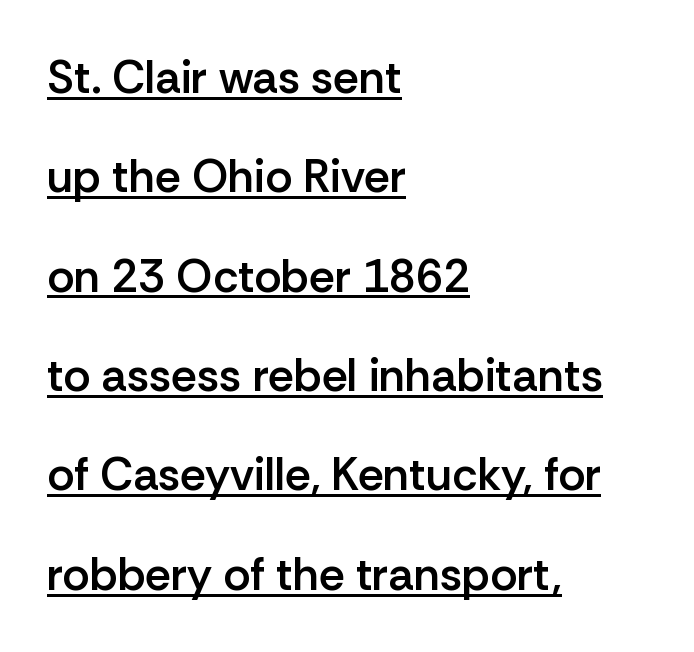
Nope, no serifs anywhere on these letters. The typesetter has applied underlining to the passage shown. Spacing verdict: proportional, widths tailored to each character. Compared with typical paragraphs, the rows here are farther apart. Left-aligned paragraph, ragged on the right. Typographic density is moderately raised because the face is semibold.
